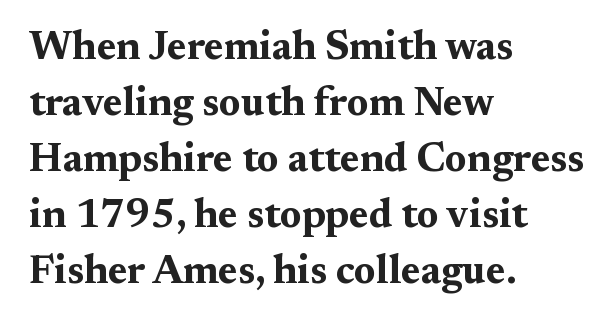
These lines carry a lot of weight — the face is fully bold. These lines were composed using upright roman letters. The foot of each line stays bare and open. Reading down the block, your eye returns to a fixed left position each line. How would I describe the line gaps? Plain and ordinary.
